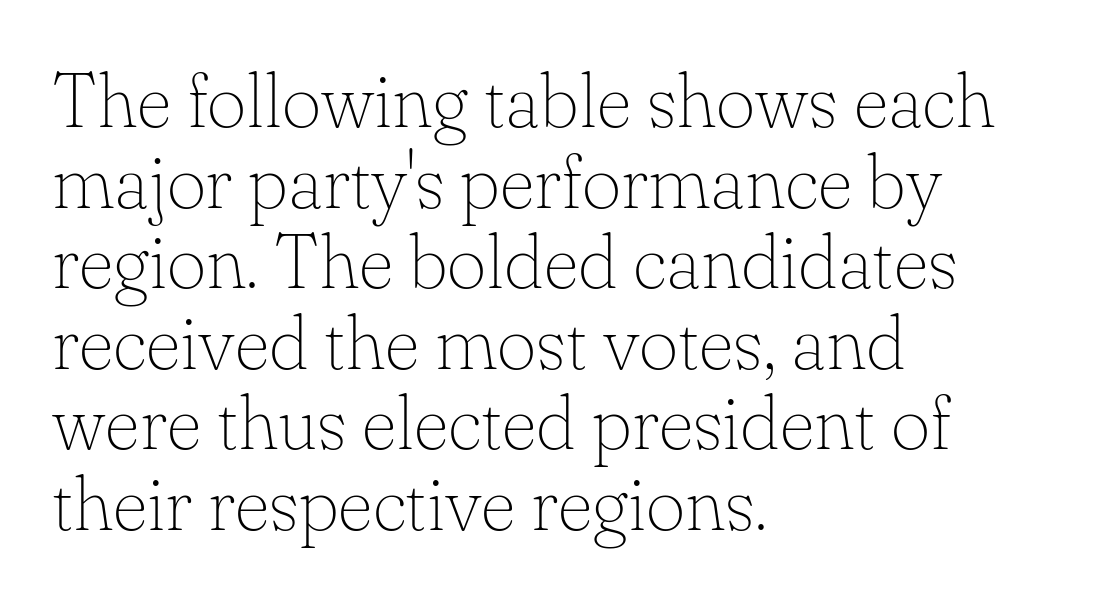
{"serif": "yes", "italic": "no", "bold": "no", "weight": "thin", "width": "normal", "stroke_contrast": "low", "x_height": "small", "monospaced": "no", "underline": "no", "align": "left", "line_spacing": "tight", "line_spacing_ratio": 1.06, "letter_spacing": "normal", "letter_spacing_em": 0.0, "glyph_px": 76}
